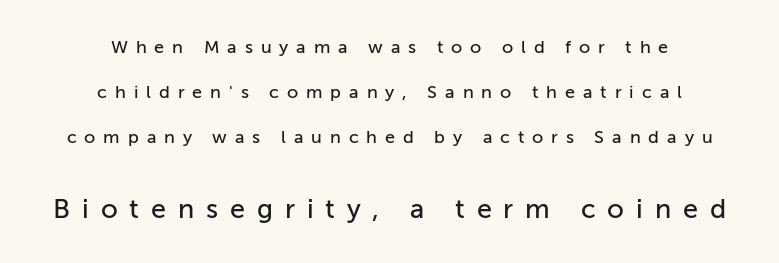
{"italic": "no", "underline": "no", "align": "center", "line_spacing": "loose", "line_spacing_ratio": 2.49, "letter_spacing": "wide", "letter_spacing_em": 0.44, "larger_block": "second", "size_ratio": 1.5, "glyph_px": 27}
